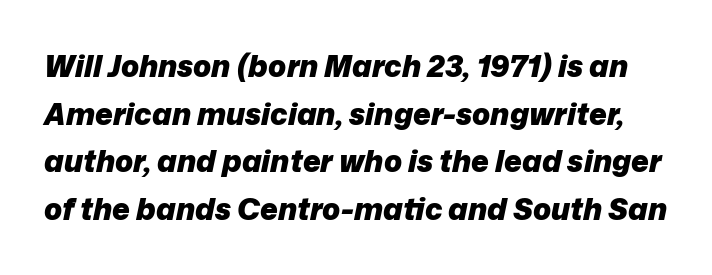
Note the varied advance widths — an 'i' is clearly narrower than an 'm'. Honestly, there is no underline to notice here at all. Observe the ordinary spacing: letters are neighbours, not strangers. The specimen reads as italic at a glance. Pretty heavy lettering here — definitely bold. Normally led — the rows are evenly, conventionally spaced.
